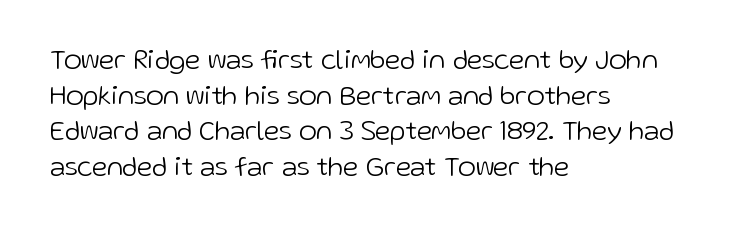
{"italic": "no", "bold": "no", "underline": "no", "align": "left", "line_spacing": "normal", "line_spacing_ratio": 1.32, "letter_spacing": "normal", "letter_spacing_em": 0.0, "glyph_px": 27}
